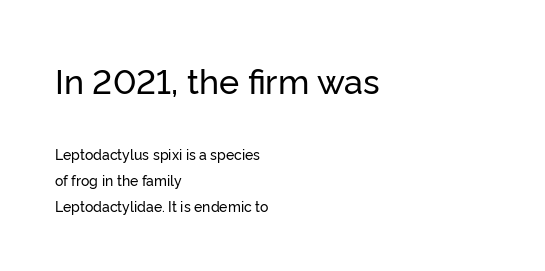
Q: Is the text italic (slanted)? A: No, it is upright.
Q: Is the typeface a serif or a sans-serif typeface? A: Sans-serif.
Q: Is the text underlined? A: No.
Q: How is the paragraph aligned? A: Left-aligned.
Q: Is the spacing between letters normal or unusually wide? A: Normal.
Q: Which block of text is set in a larger size, the first (top) or the second (bottom)? A: The first (top) one.
Q: Width (condensed, normal, or wide)? A: Normal.
Q: Stroke contrast? A: Low.
Q: x-height? A: Medium.
Q: Monospaced? A: No.
